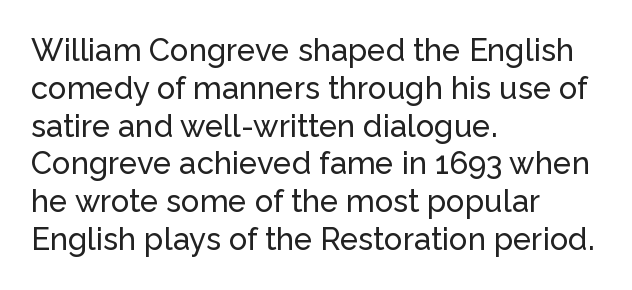
Q: Is the text italic (slanted)? A: No, it is upright.
Q: Is the typeface a serif or a sans-serif typeface? A: Sans-serif.
Q: Is the text underlined? A: No.
Q: How is the paragraph aligned? A: Left-aligned.
Q: Is the spacing between letters normal or unusually wide? A: Normal.
Q: Width (condensed, normal, or wide)? A: Normal.
Q: Stroke contrast? A: Low.
Q: x-height? A: Medium.
Q: Monospaced? A: No.
